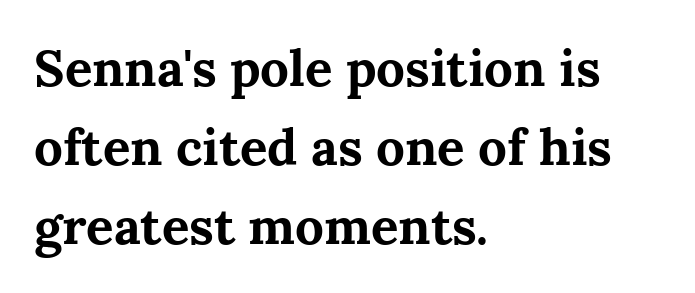
Where is the straight margin? On the left. Do the characters align in a grid? No, the font is proportional. The letters are bold, with thick, heavy strokes. Quick note: not italic, upright. Are there feet on the stems? There are — it's a serif. Beneath every word, the page is bare.
